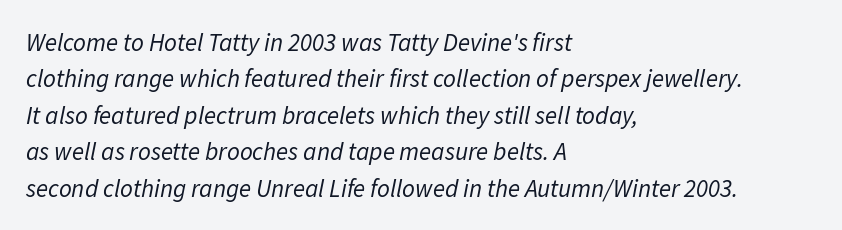
Q: Is the text bold? A: No.
Q: Is the text italic (slanted)? A: Yes, it leans right by about 11 degrees.
Q: Is the text underlined? A: No.
Q: How is the paragraph aligned? A: Left-aligned.
Q: Is the spacing between letters normal or unusually wide? A: Normal.
Q: Is the spacing between lines tight, normal or loose? A: Normal.
